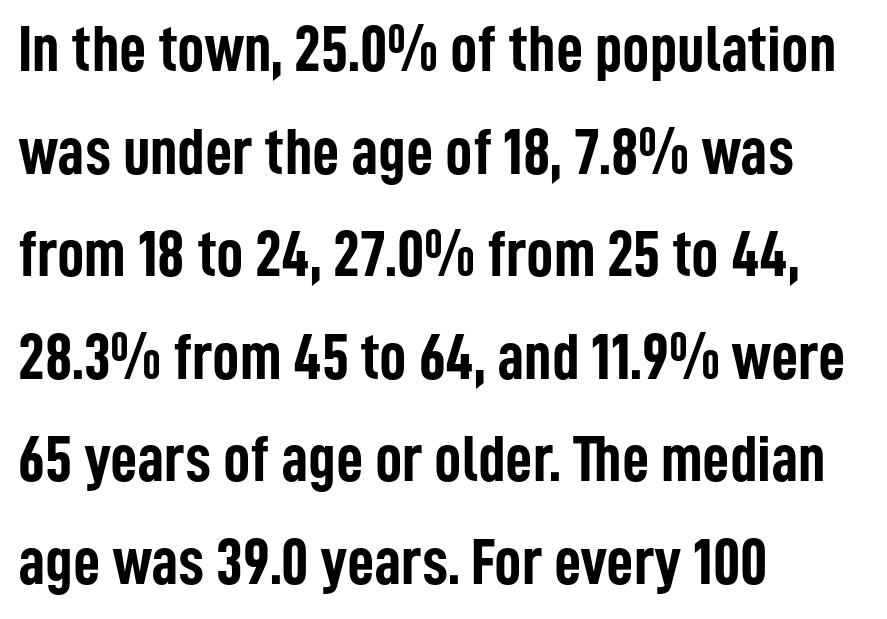
The image shows 67 px semibold, condensed sans-serif type, upright; set left-aligned, normal line spacing (1.53x), normal letter spacing, not underlined; low stroke contrast and a medium x-height.
